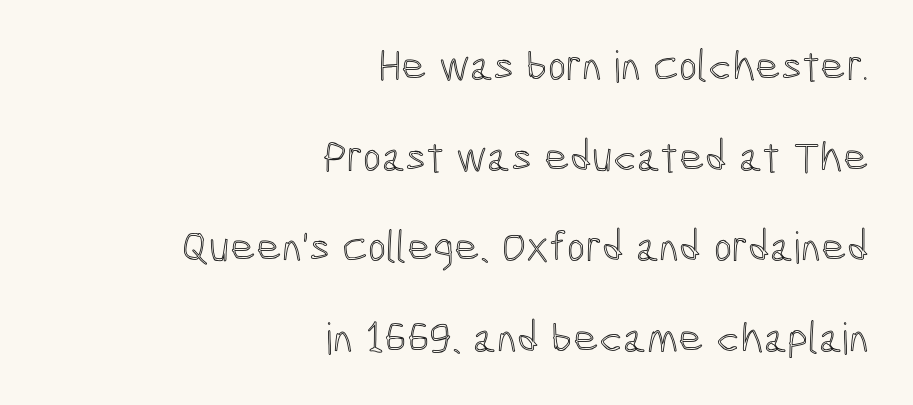
Anything drawn beneath the words? Only blank space. Unlike italic type, these characters show no tilt at all. Look at the tracking — it's just the regular setting, nothing added. The typesetter chose a ragged-left arrangement here. What's the leading like? Stretched, with rows far apart. Here the designer chose a conventional face with non-uniform glyph widths.
